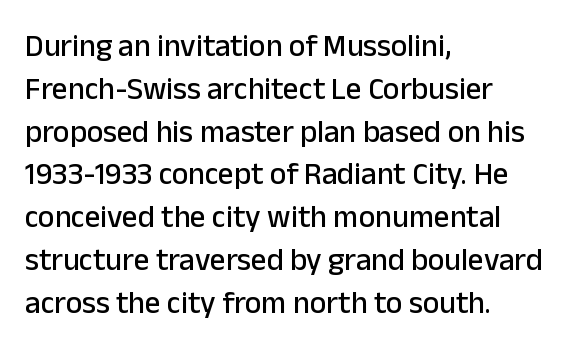
{"serif": "no", "italic": "no", "width": "normal", "stroke_contrast": "low", "x_height": "medium", "monospaced": "no", "underline": "no", "align": "left", "line_spacing": "normal", "line_spacing_ratio": 1.38, "letter_spacing": "normal", "letter_spacing_em": 0.0, "glyph_px": 31}
